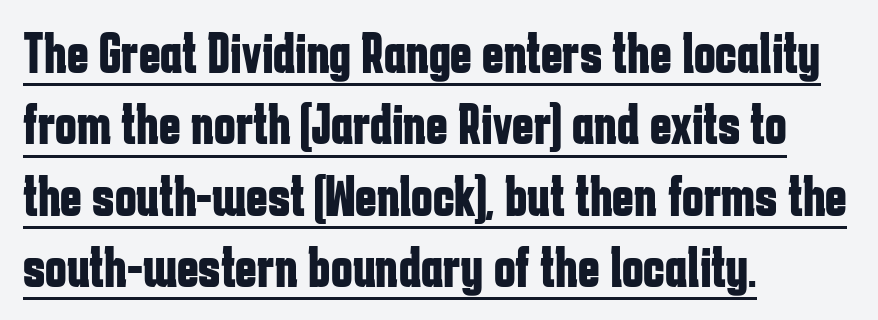
The lines in this sample share a left origin and differ only in where they stop. A baseline rule has been typeset under these characters. This is heavy type, rendered in bold. Characters follow at the spacing the type designer built in.
